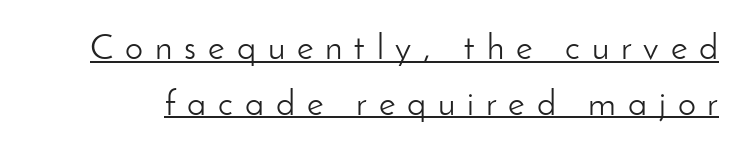
The passage shown is typeset with a sans-serif family. Whoever set this chose a conventional vertical rhythm. Quick note: underline on. Is the letter spacing exaggerated? Yes — the characters are pushed far apart.
